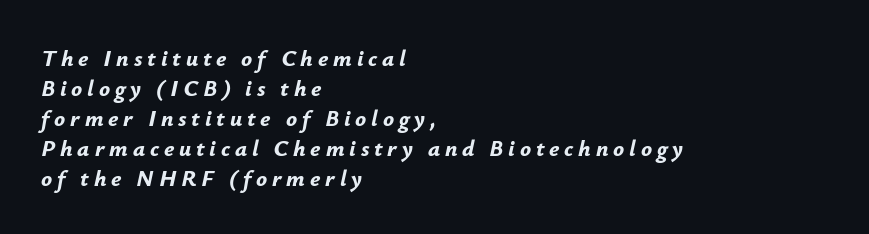
{"italic": "yes", "lean": "right", "slant_degrees": 12, "bold": "yes", "underline": "no", "align": "left", "line_spacing": "normal", "line_spacing_ratio": 1.3, "letter_spacing": "wide", "letter_spacing_em": 0.21, "glyph_px": 23}
